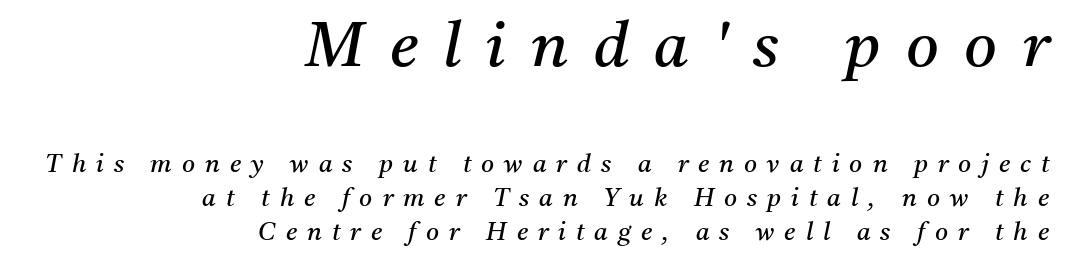
One-word summary of the alignment: right. Reading down the column, the eye jumps a familiar distance to each next line. Clear beneath every line of the passage. These two chunks differ in scale, with the top chunk taking the larger measure. Varying glyph widths throughout — classic text-font behaviour. A quiet, ordinary-to-light weight characterises the typeface.
